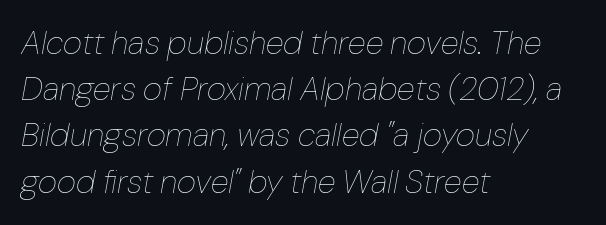
No extra tracking has been applied to these lines. Underline: absent. Layout note: lines flush left. Slant detected: the letters are inclined.
